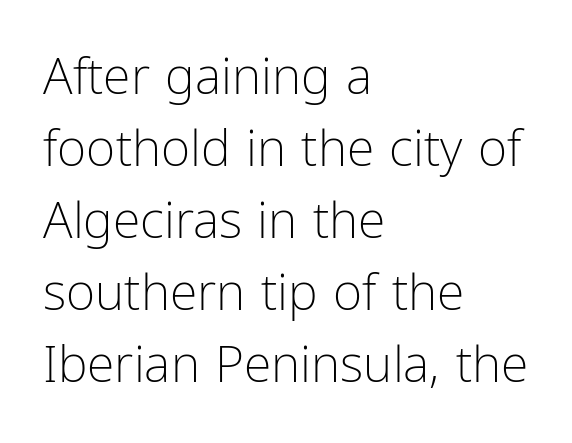
If you measured baseline to baseline, you'd find a middling distance. The letters look calm and open, with moderate or lighter stems. Type style note: lacks serifs. Underlining? Definitely not there. Look at the tracking — it's just the regular setting, nothing added.
